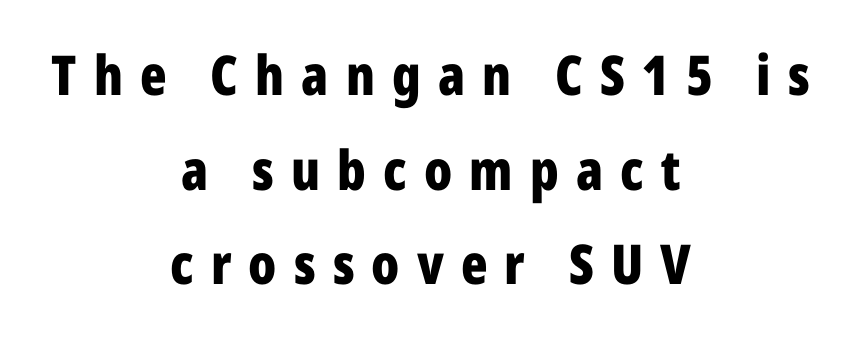
Looks like regular typesetting: each glyph gets only the width it needs. Serif or sans? Sans — the stroke terminals are bare. The rendering inserts visible extra space after every character. Tall strokes in this sample are plumb rather than angled. Bold? Absolutely — the strokes are thick and heavy. The zone under the glyphs is completely vacant.
